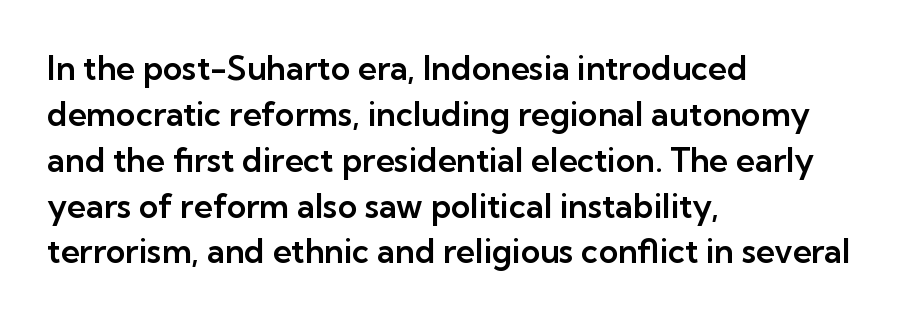
The image shows 33 px sans-serif type, upright; set left-aligned, normal line spacing (1.39x), normal letter spacing, not underlined; low stroke contrast and a medium x-height.
